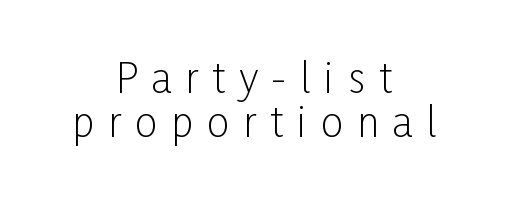
{"serif": "no", "italic": "no", "bold": "no", "weight": "light", "width": "condensed", "stroke_contrast": "low", "x_height": "medium", "monospaced": "no", "underline": "no", "align": "center", "line_spacing": "tight", "line_spacing_ratio": 1.11, "letter_spacing": "wide", "letter_spacing_em": 0.35, "glyph_px": 40}
